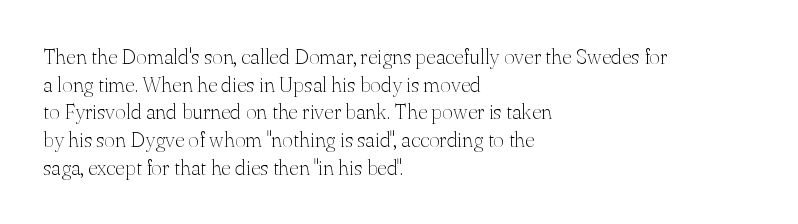
Every stem runs plumb, perpendicular to the baseline. Leftover space on each line is placed entirely after the last word. Check the space under the baseline: it is left empty. This reads as an unemphasized weight, regular at the heaviest. Caption: standard tracking, unaltered.
